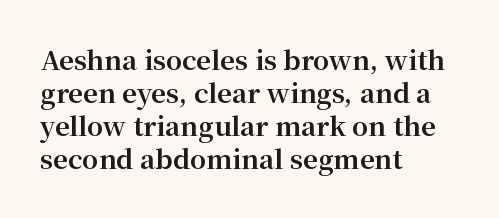
The image shows 26 px bold type, upright; set left-aligned, normal line spacing (1.27x), normal letter spacing, not underlined.
